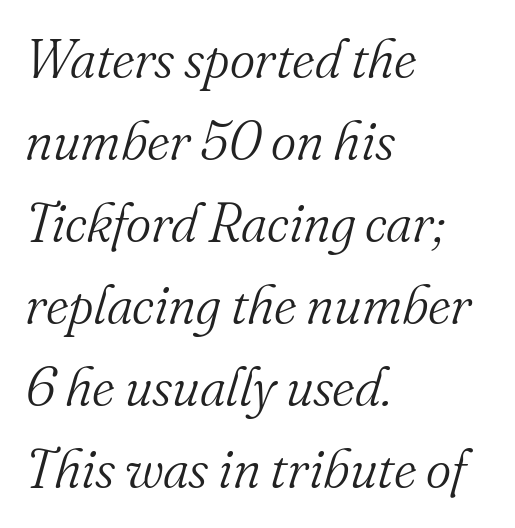
{"serif": "yes", "italic": "yes", "lean": "right", "slant_degrees": 16, "bold": "no", "weight": "light", "width": "normal", "stroke_contrast": "medium", "x_height": "small", "monospaced": "no", "underline": "no", "align": "left", "line_spacing": "normal", "line_spacing_ratio": 1.52, "letter_spacing": "normal", "letter_spacing_em": 0.0, "glyph_px": 54}
